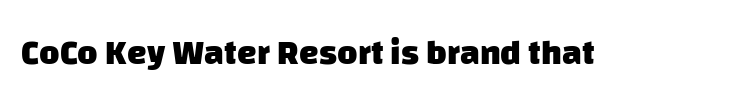
{"serif": "no", "bold": "yes", "weight": "heavy", "width": "normal", "stroke_contrast": "low", "x_height": "large", "monospaced": "no", "underline": "no", "letter_spacing": "normal", "letter_spacing_em": 0.0, "glyph_px": 35}
